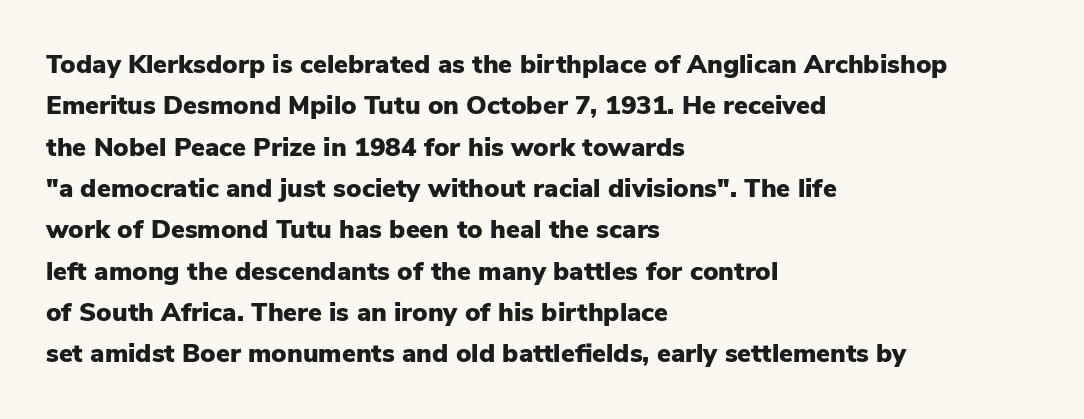
Descenders are the only things crossing below the line. Honestly, the row spacing looks completely unremarkable. The font is running at its bold setting. Inter-character spacing is left at the font's built-in metrics. Vertical strokes here are truly vertical.
